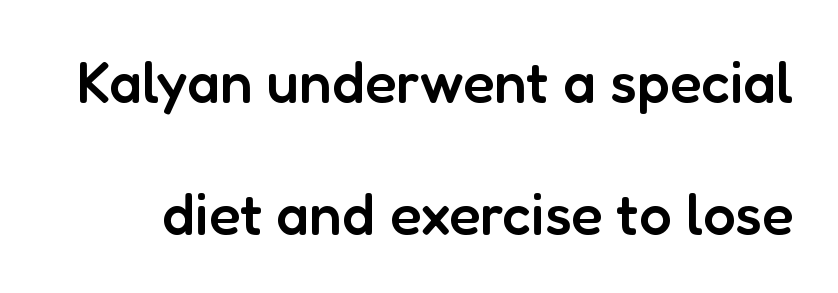
Q: Is the text bold? A: Semi-bold.
Q: Is the text italic (slanted)? A: No, it is upright.
Q: Is the typeface a serif or a sans-serif typeface? A: Sans-serif.
Q: Is the text underlined? A: No.
Q: Is the spacing between letters normal or unusually wide? A: Normal.
Q: Is the spacing between lines tight, normal or loose? A: Loose.
Q: Width (condensed, normal, or wide)? A: Normal.
Q: Stroke contrast? A: Low.
Q: x-height? A: Medium.
Q: Monospaced? A: No.
